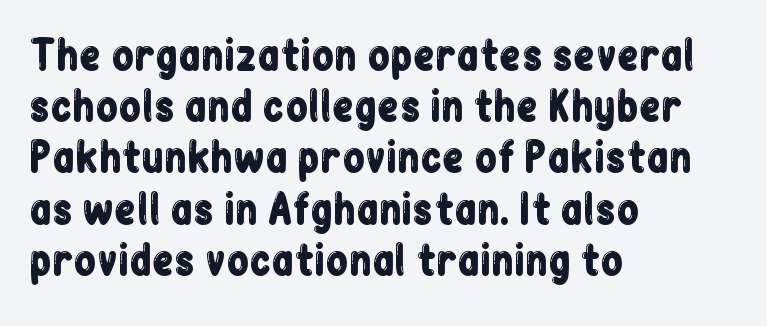
The image shows 40 px condensed sans-serif type, upright; set left-aligned, normal line spacing (1.28x), normal letter spacing, not underlined; low stroke contrast and a medium x-height.
